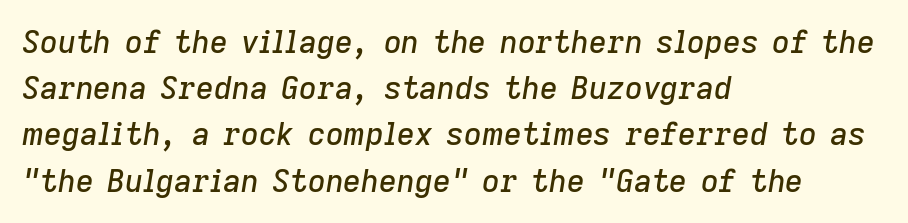
{"italic": "yes", "lean": "right", "slant_degrees": 9, "width": "normal", "stroke_contrast": "low", "x_height": "medium", "monospaced": "no", "underline": "no", "align": "left", "line_spacing": "normal", "line_spacing_ratio": 1.49, "letter_spacing": "normal", "letter_spacing_em": 0.0, "glyph_px": 31}
